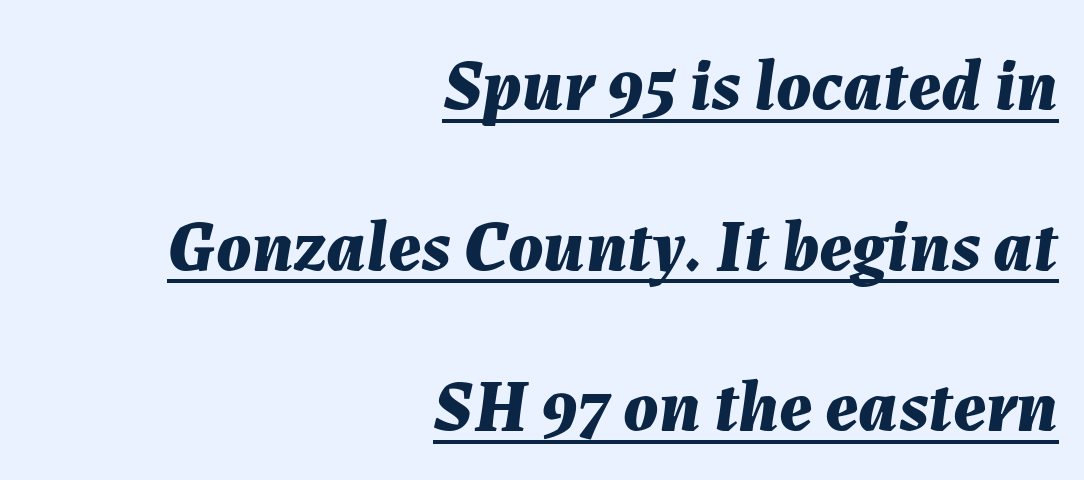
The image shows 73 px bold type, italic (leaning right); set right-aligned, loose line spacing (2.2x), normal letter spacing, underlined; medium stroke contrast and a medium x-height.
